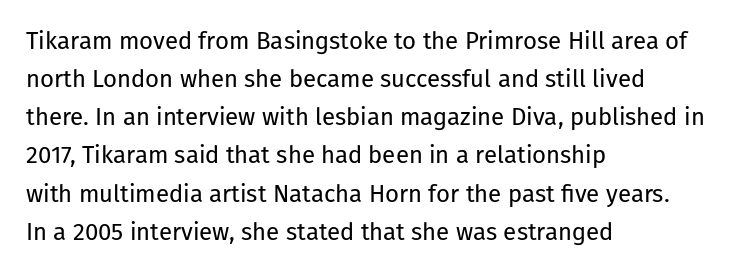
Is there much room between lines? A standard amount, neither cramped nor airy. A roman cut, with each character standing at attention. How are the letters spaced? Ordinarily, with no added tracking. This rendering features lettering with no underline. The paragraph shown leans on its left margin. The weight tops out at a normal text grade.
